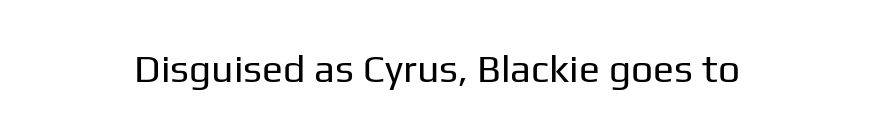
{"serif": "no", "italic": "no", "bold": "no", "weight": "regular", "width": "normal", "stroke_contrast": "low", "x_height": "medium", "monospaced": "no", "underline": "no", "letter_spacing": "normal", "letter_spacing_em": 0.0, "glyph_px": 39}
